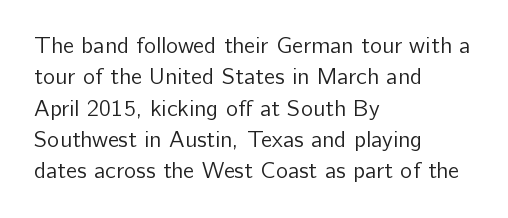
One glance says typical: line gaps are just what's usual. What stands out about the letter spacing? Nothing — it is the standard amount. This reads as an unemphasized weight, regular at the heaviest. The text block is weighted toward the left margin, trailing off unevenly rightward. Descender tails drop into unmarked territory. The specimen reads as upright at a glance.
